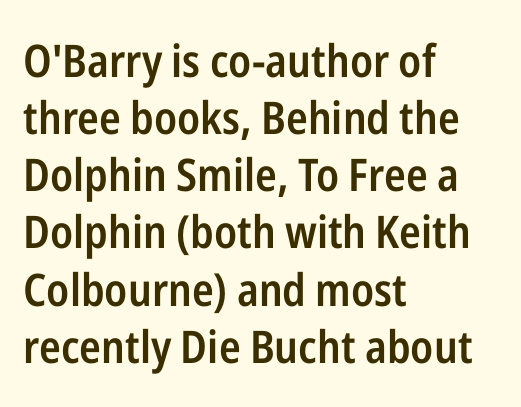
Q: Is the text bold? A: Semi-bold.
Q: Is the text italic (slanted)? A: No, it is upright.
Q: Is the typeface a serif or a sans-serif typeface? A: Sans-serif.
Q: Is the text underlined? A: No.
Q: How is the paragraph aligned? A: Left-aligned.
Q: Is the spacing between letters normal or unusually wide? A: Normal.
Q: Is the spacing between lines tight, normal or loose? A: Normal.
Q: Width (condensed, normal, or wide)? A: Condensed.
Q: Stroke contrast? A: Low.
Q: x-height? A: Medium.
Q: Monospaced? A: No.
